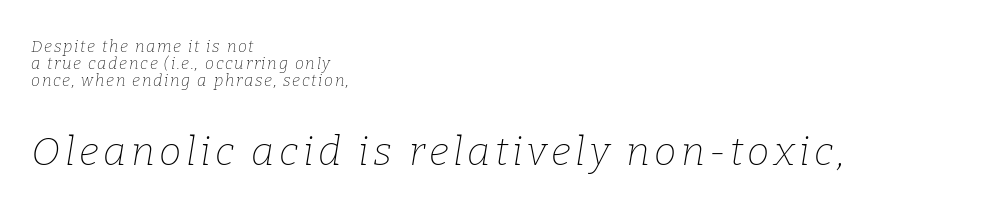
{"serif": "yes", "italic": "yes", "lean": "right", "slant_degrees": 9, "bold": "no", "weight": "thin", "width": "normal", "stroke_contrast": "low", "x_height": "medium", "monospaced": "no", "underline": "no", "align": "left", "line_spacing": "tight", "line_spacing_ratio": 1.07, "larger_block": "second", "size_ratio": 2.5, "glyph_px": 40}
